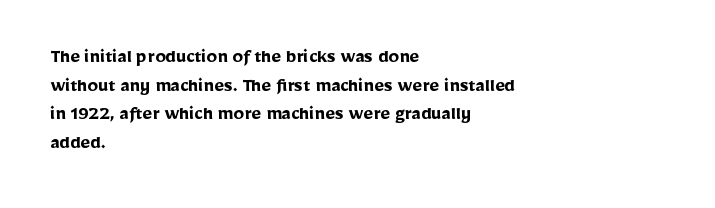
The image shows 21 px bold type, upright; set left-aligned, normal line spacing (1.36x), normal letter spacing, not underlined.
